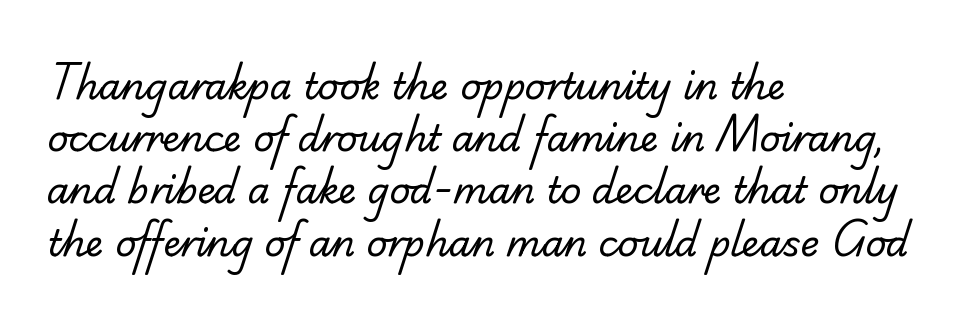
The image shows 36 px regular-weight serif type; set left-aligned, normal line spacing (1.45x), normal letter spacing, not underlined; low stroke contrast and a small x-height.
